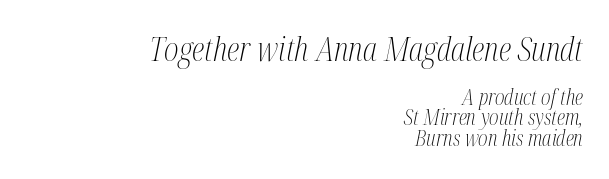
{"serif": "yes", "italic": "yes", "lean": "right", "slant_degrees": 12, "bold": "no", "weight": "light", "width": "condensed", "stroke_contrast": "medium", "x_height": "medium", "monospaced": "no", "underline": "no", "align": "right", "line_spacing": "tight", "line_spacing_ratio": 0.96, "letter_spacing": "normal", "letter_spacing_em": 0.0, "larger_block": "first", "size_ratio": 1.52, "glyph_px": 32}
